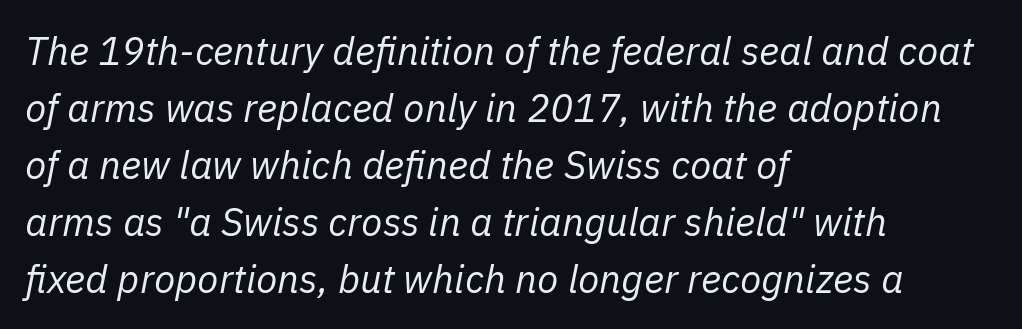
{"italic": "yes", "lean": "right", "slant_degrees": 11, "bold": "no", "weight": "regular", "width": "normal", "stroke_contrast": "low", "x_height": "medium", "monospaced": "no", "underline": "no", "align": "left", "line_spacing": "normal", "line_spacing_ratio": 1.46, "letter_spacing": "normal", "letter_spacing_em": 0.0, "glyph_px": 39}
